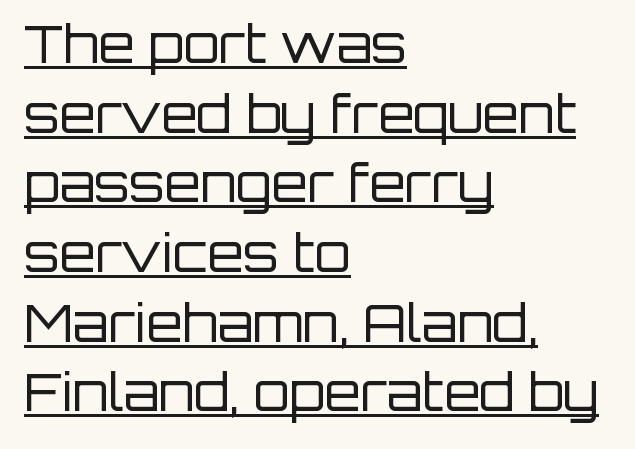
{"serif": "no", "italic": "no", "bold": "no", "weight": "regular", "width": "normal", "stroke_contrast": "low", "x_height": "large", "monospaced": "no", "underline": "yes", "align": "left", "line_spacing": "normal", "line_spacing_ratio": 1.34, "letter_spacing": "normal", "letter_spacing_em": 0.0, "glyph_px": 52}
